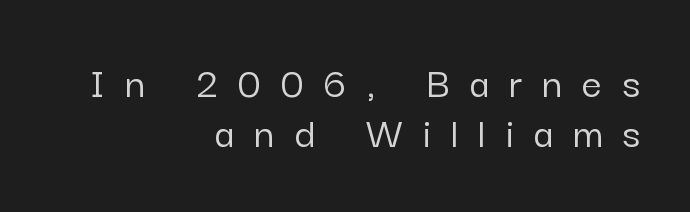
{"serif": "no", "italic": "no", "width": "normal", "stroke_contrast": "low", "x_height": "medium", "monospaced": "no", "underline": "no", "align": "right", "line_spacing": "tight", "line_spacing_ratio": 1.14, "letter_spacing": "wide", "letter_spacing_em": 0.46, "glyph_px": 44}
